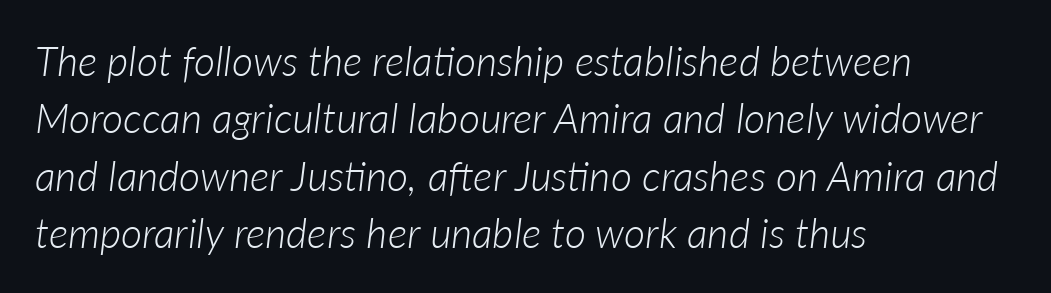
Horizontal bands of white between lines are of average thickness. Proportional: the letters do not fall into vertical columns. This sample is left-justified, so line endings fall wherever the words run out. Each word holds together tightly as a unit, with standard inter-letter gaps. Is the stroke heavy? The answer is a plain regular-or-lighter. When letters slant like this, we call the style italic.
